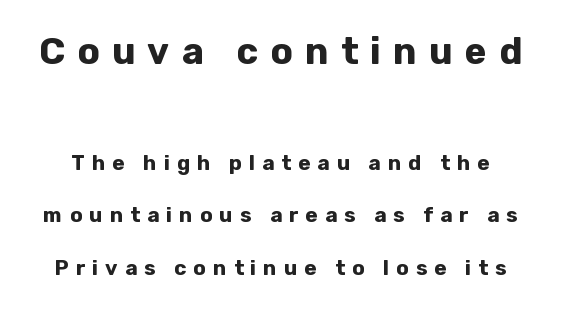
Q: Is the text bold? A: Yes.
Q: Is the text italic (slanted)? A: No, it is upright.
Q: Is the typeface a serif or a sans-serif typeface? A: Sans-serif.
Q: Is the text underlined? A: No.
Q: Is the spacing between letters normal or unusually wide? A: Unusually wide.
Q: Is the spacing between lines tight, normal or loose? A: Loose.
Q: Which block of text is set in a larger size, the first (top) or the second (bottom)? A: The first (top) one.
Q: Width (condensed, normal, or wide)? A: Normal.
Q: Stroke contrast? A: Low.
Q: x-height? A: Medium.
Q: Monospaced? A: No.
